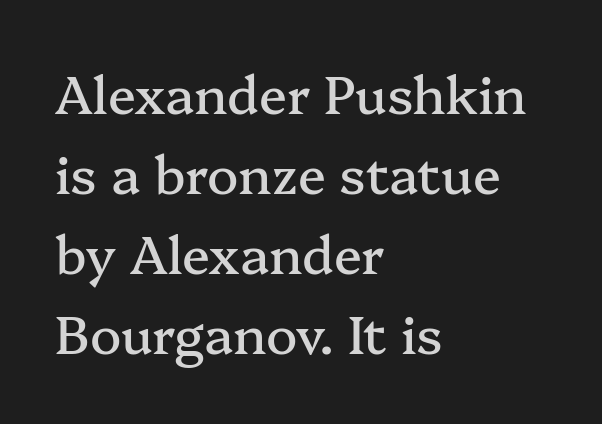
The rendering uses natural spacing where letterforms have individual widths. Descenders are the only things crossing below the line. Observe the ordinary spacing: letters are neighbours, not strangers. These lines were composed using upright roman letters. Little horizontal feet cap the strokes, marking this as serif type.
